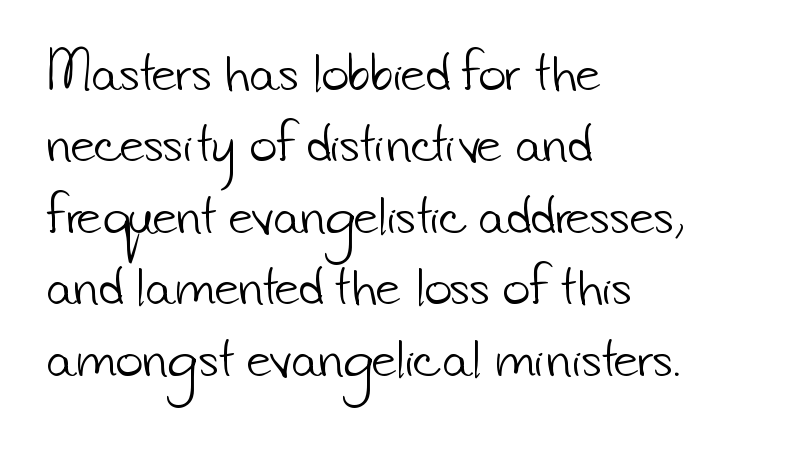
The image shows 47 px light sans-serif type; set left-aligned, normal line spacing (1.52x), normal letter spacing, not underlined; low stroke contrast and a small x-height.
